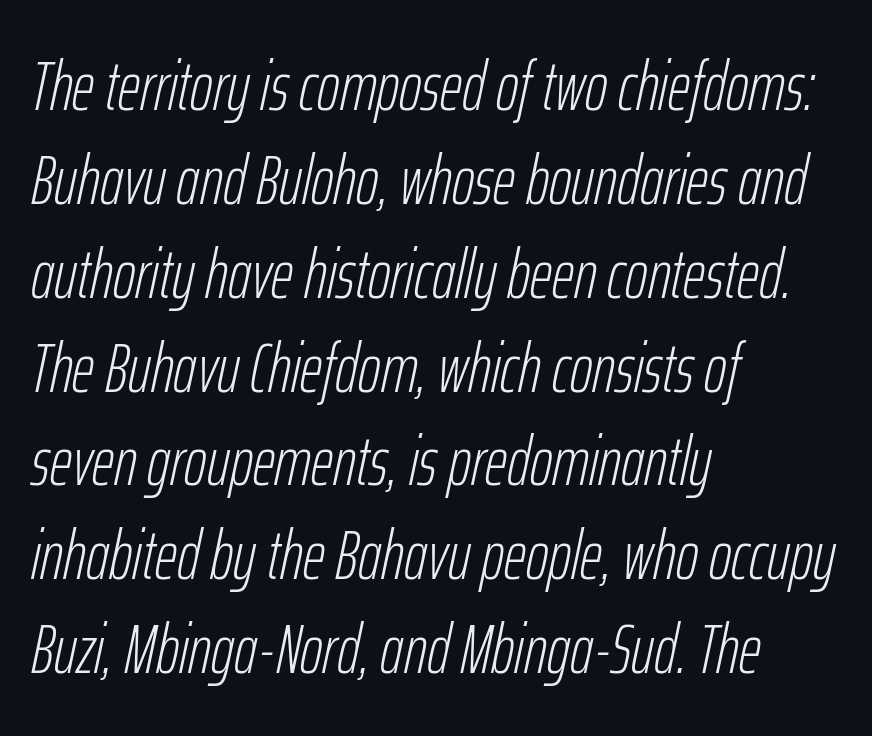
Nothing heavy about these letters — not bold at all. Caption: multi-line text, flush left, ragged right. Style check: oblique. A clean baseline with only descenders dipping below it. Is this a fixed-width face? No — the glyphs have proportional, varying widths. A typesetter would call this zero additional tracking.
